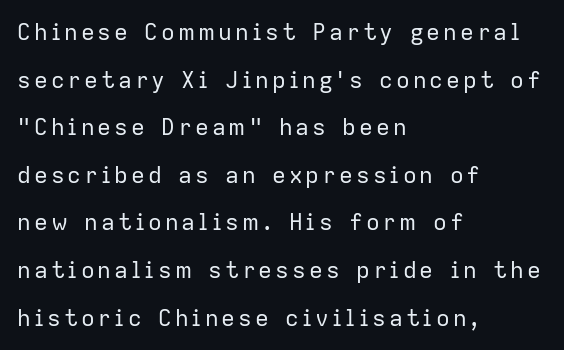
{"italic": "no", "bold": "no", "underline": "no", "align": "left", "line_spacing": "loose", "line_spacing_ratio": 2.07, "glyph_px": 23}
